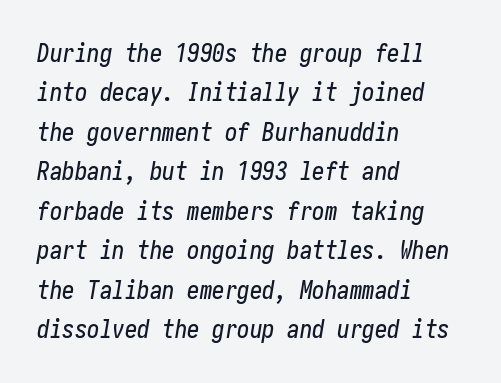
The image shows 25 px text type, italic (leaning right); set left-aligned, normal line spacing (1.58x), normal letter spacing, not underlined.
